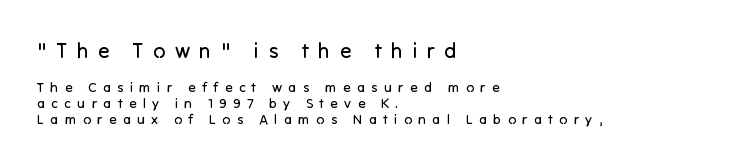
A typesetter would mark this as roman, not italic. Loose tracking; the words dissolve into strings of separated letters. Larger block? The one above; the one below is distinctly smaller. Words float on clear page, feet unadorned. Weight: not bold — regular or lighter.
